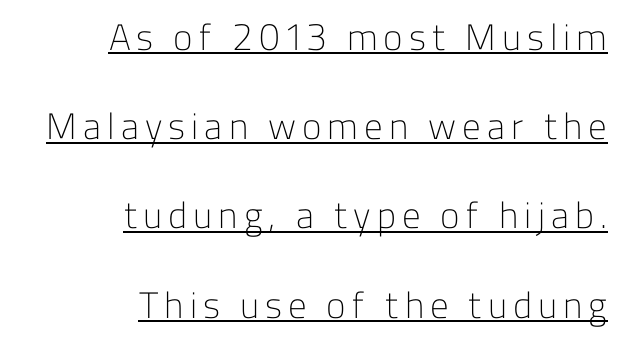
{"serif": "no", "italic": "no", "bold": "no", "weight": "light", "width": "normal", "stroke_contrast": "low", "x_height": "medium", "monospaced": "no", "underline": "yes", "align": "right", "line_spacing": "loose", "line_spacing_ratio": 2.41, "glyph_px": 37}
